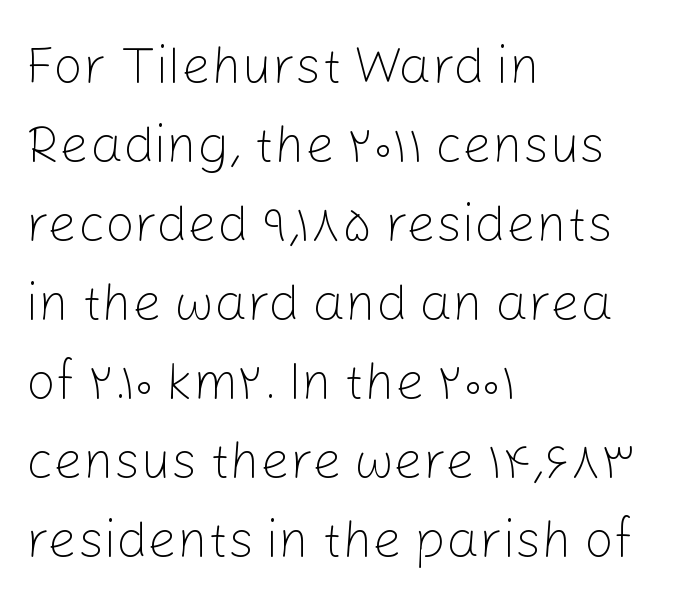
The image shows 52 px light sans-serif type, upright; set left-aligned, normal line spacing (1.52x), normal letter spacing, not underlined; low stroke contrast and a medium x-height.
